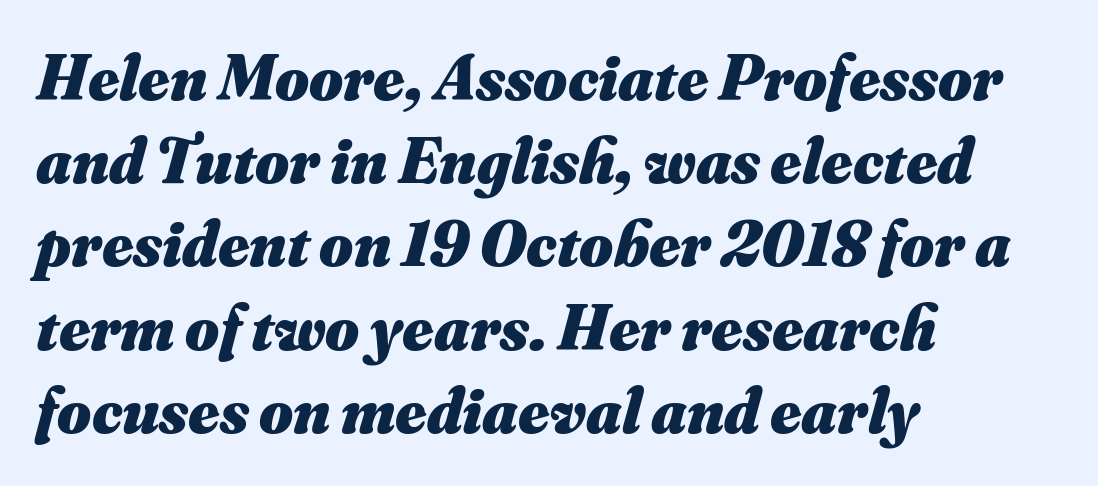
This sample is left-justified, so line endings fall wherever the words run out. Varying glyph widths throughout — classic text-font behaviour. Compared with typical body copy, the letter spacing here is the same. A typesetter would call this leading conventional body-copy spacing.
